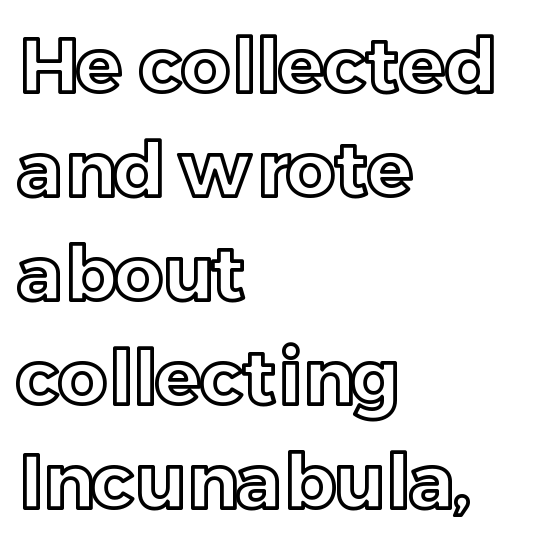
Q: Is the text italic (slanted)? A: No, it is upright.
Q: Is the text underlined? A: No.
Q: How is the paragraph aligned? A: Left-aligned.
Q: Is the spacing between letters normal or unusually wide? A: Normal.
Q: Is the spacing between lines tight, normal or loose? A: Normal.
Q: Width (condensed, normal, or wide)? A: Normal.
Q: x-height? A: Medium.
Q: Monospaced? A: No.
